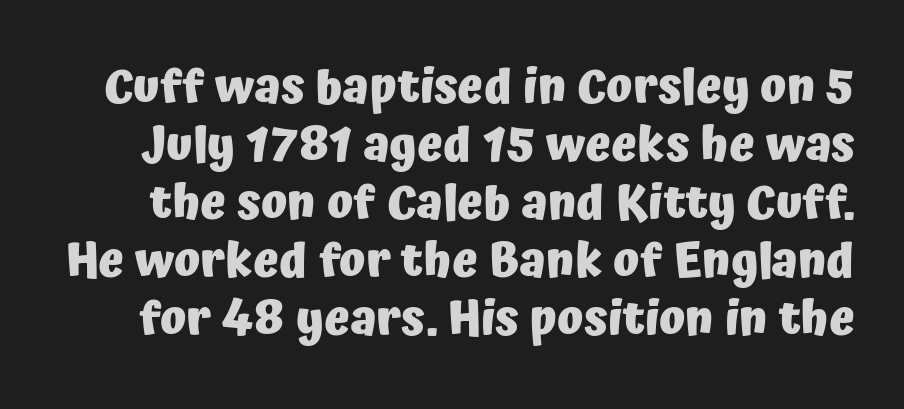
How are the letters spaced? Ordinarily, with no added tracking. Anything drawn beneath the words? Only blank space. Every character sits straight up, as roman type does. Note: no serifs on the glyphs.
